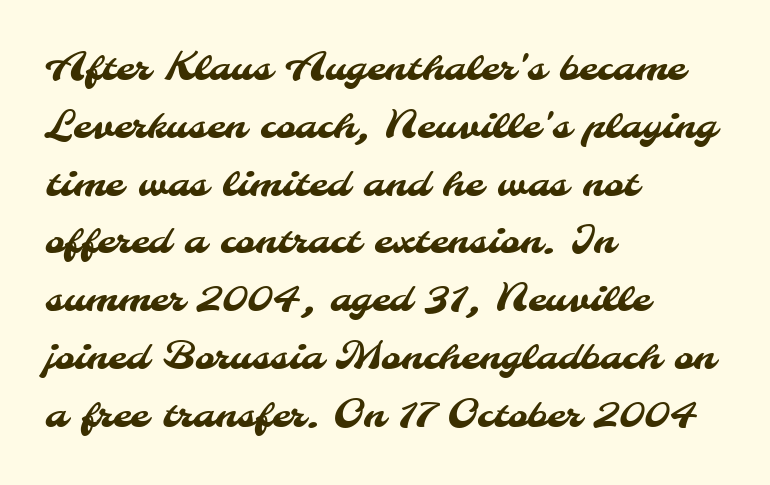
The image shows 38 px sans-serif type; set left-aligned, normal line spacing (1.52x), normal letter spacing, not underlined; medium stroke contrast and a small x-height.
